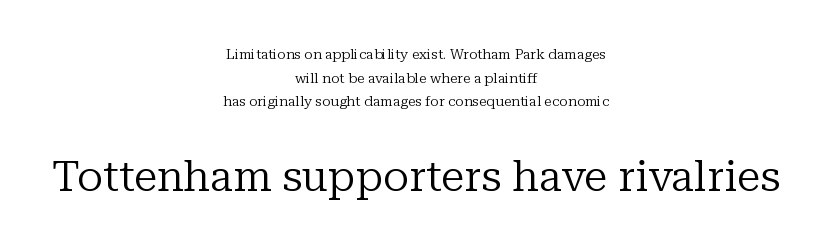
Q: Is the text bold? A: No.
Q: Is the text italic (slanted)? A: No, it is upright.
Q: Is the typeface a serif or a sans-serif typeface? A: Serif.
Q: Is the text underlined? A: No.
Q: How is the paragraph aligned? A: Centered.
Q: Is the spacing between letters normal or unusually wide? A: Normal.
Q: Is the spacing between lines tight, normal or loose? A: Normal.
Q: Which block of text is set in a larger size, the first (top) or the second (bottom)? A: The second (bottom) one.
Q: Width (condensed, normal, or wide)? A: Normal.
Q: Stroke contrast? A: Low.
Q: x-height? A: Medium.
Q: Monospaced? A: No.
